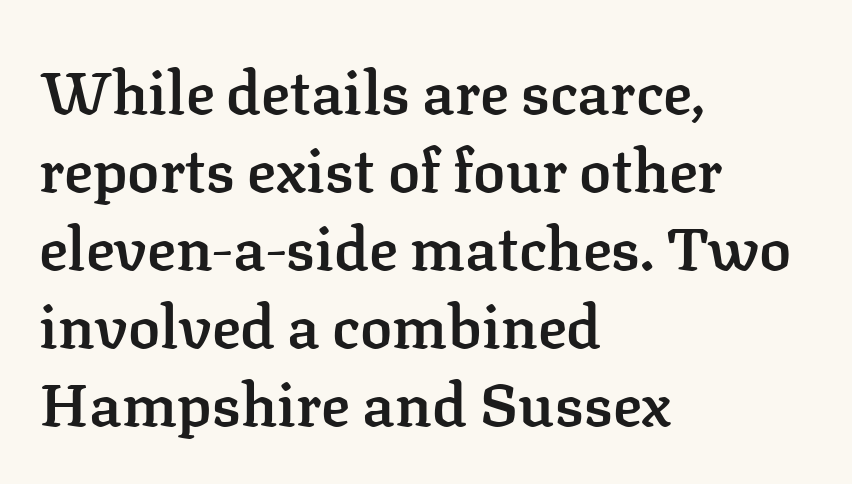
The image shows 60 px semibold serif type, upright; set left-aligned, normal line spacing (1.3x), normal letter spacing, not underlined; low stroke contrast and a medium x-height.
